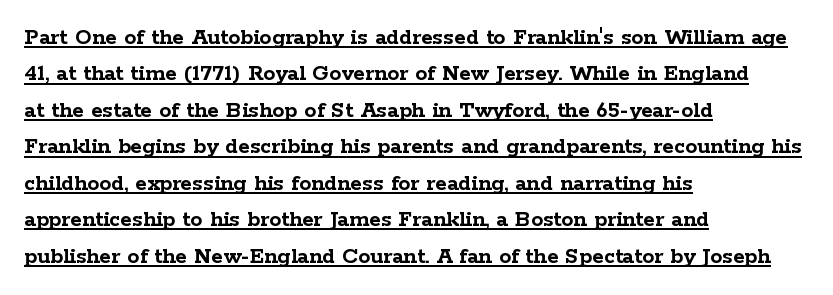
In designer terms, the underline attribute is active on this setting. Every letter is thick-stroked: bold, no question. Inter-character spacing is left at the font's built-in metrics. The ragged edge is on the right, which tells us the setting is flush left. This sample uses an upright cut, with every glyph sitting square on the baseline.
